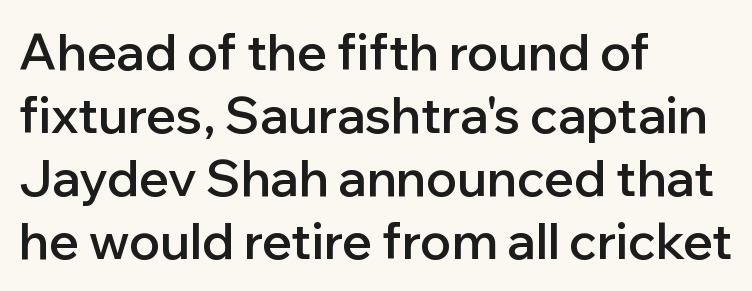
{"serif": "no", "italic": "no", "bold": "semi", "weight": "semibold", "width": "normal", "stroke_contrast": "low", "x_height": "medium", "monospaced": "no", "underline": "no", "align": "left", "line_spacing": "normal", "line_spacing_ratio": 1.26, "letter_spacing": "normal", "letter_spacing_em": 0.0, "glyph_px": 50}
